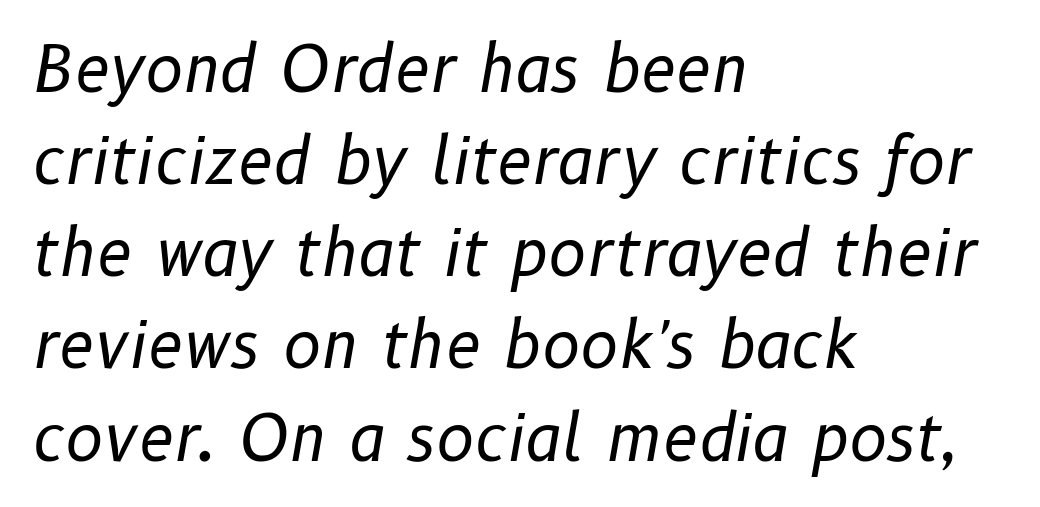
Is this a fixed-width face? No — the glyphs have proportional, varying widths. Teacher's note: observe the even left margin — that is flush-left alignment. Observe the ordinary spacing: letters are neighbours, not strangers. Caption: face not bold, strokes unweighted. The string is rendered with underlining switched off. The designer left line spacing at the default.
